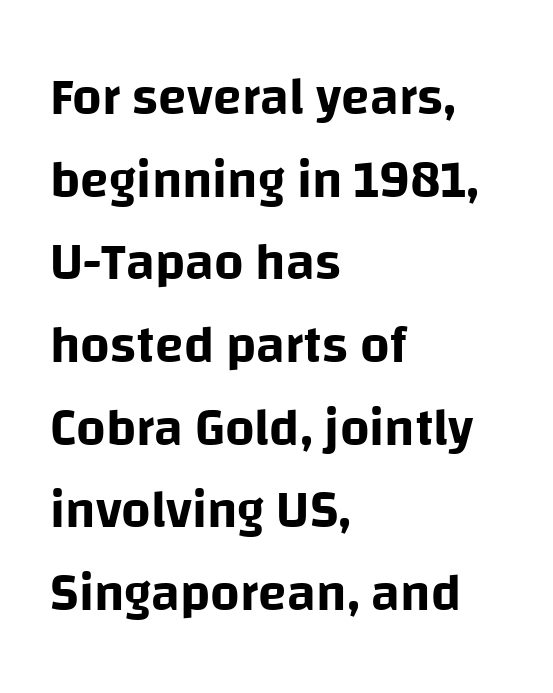
These lines are composed in type without serifs. A normal amount of white space separates one row of letters from the next. Each row of text sits above clean, open space. These lines stack with their left ends in a neat column.
